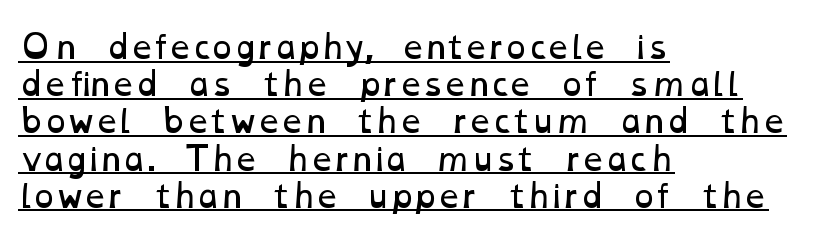
Q: Is the text bold? A: No.
Q: Is the text underlined? A: Yes.
Q: How is the paragraph aligned? A: Left-aligned.
Q: Is the spacing between letters normal or unusually wide? A: Normal.
Q: Width (condensed, normal, or wide)? A: Wide.
Q: Stroke contrast? A: Low.
Q: x-height? A: Medium.
Q: Monospaced? A: No.
